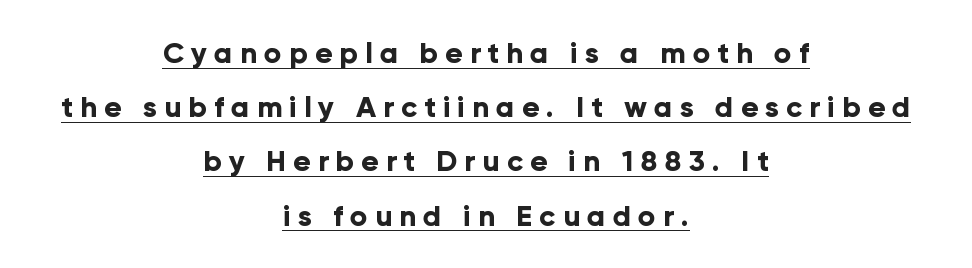
{"serif": "no", "italic": "no", "bold": "yes", "weight": "bold", "width": "normal", "stroke_contrast": "low", "x_height": "medium", "monospaced": "no", "underline": "yes", "align": "center", "line_spacing_ratio": 1.87, "letter_spacing": "wide", "letter_spacing_em": 0.24, "glyph_px": 29}
